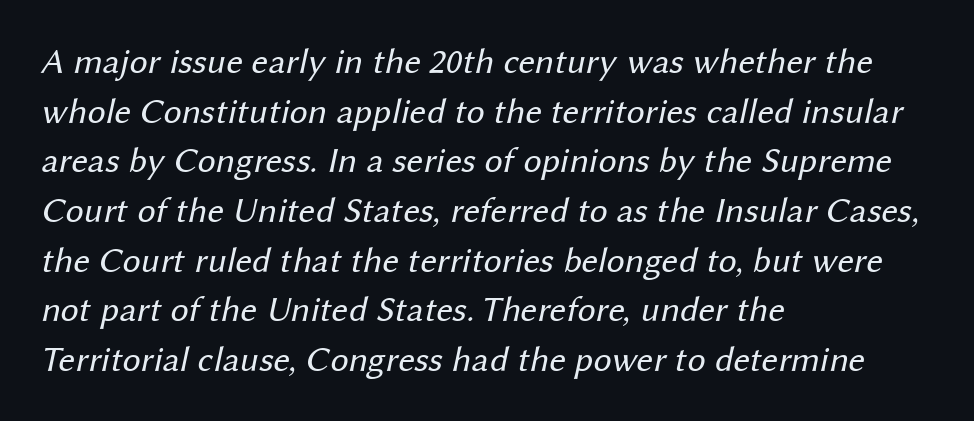
The image shows 36 px regular-weight sans-serif type; set left-aligned, normal line spacing (1.38x), normal letter spacing, not underlined; medium stroke contrast and a medium x-height.
